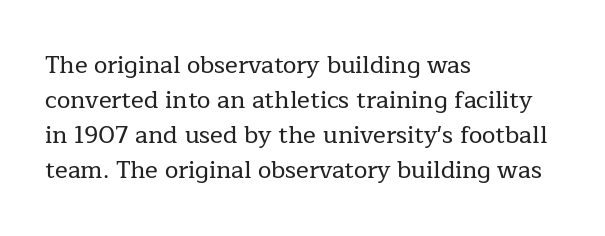
The image shows 24 px text type, upright; set left-aligned, normal line spacing (1.46x), normal letter spacing, not underlined.
